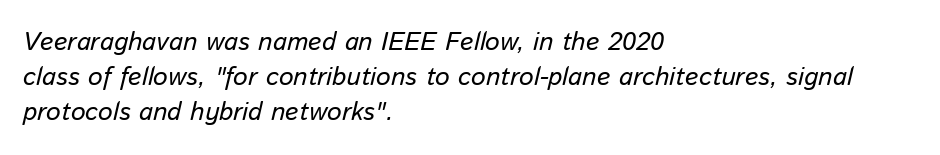
Q: Is the text italic (slanted)? A: Yes, it leans right by about 13 degrees.
Q: Is the text underlined? A: No.
Q: How is the paragraph aligned? A: Left-aligned.
Q: Is the spacing between letters normal or unusually wide? A: Normal.
Q: Is the spacing between lines tight, normal or loose? A: Normal.
